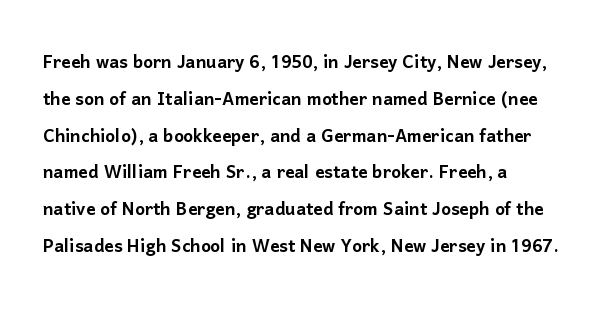
Q: Is the text italic (slanted)? A: No, it is upright.
Q: Is the text underlined? A: No.
Q: How is the paragraph aligned? A: Left-aligned.
Q: Is the spacing between letters normal or unusually wide? A: Normal.
Q: Is the spacing between lines tight, normal or loose? A: Normal.
